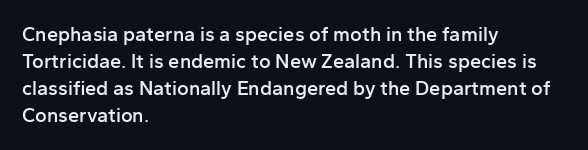
Designer's note — italics off, roman on. These lines are set flush left with a ragged right edge. The area under the type is left untouched. A normal amount of white space separates one row of letters from the next.
